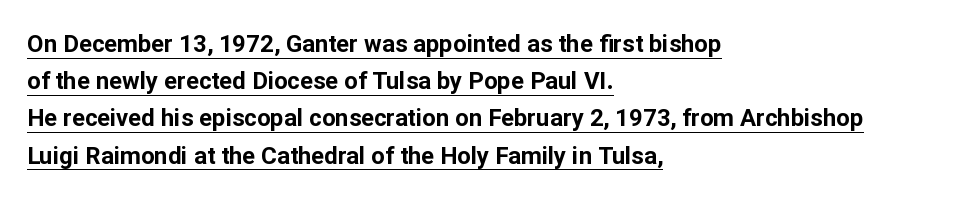
Summary of vertical rhythm: regular, with standard interline spacing. Plenty of ink on the page — the face is bold. Visually the block forms a straight wall on the left and a jagged coastline on the right. The typesetter has applied underlining to the passage shown.
